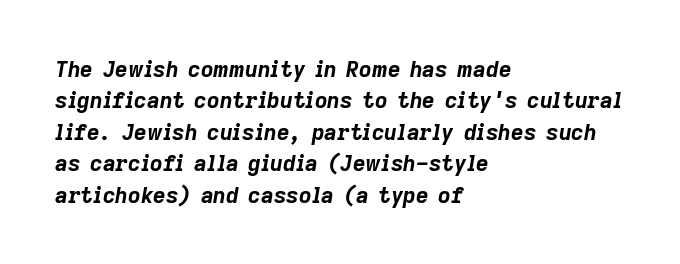
Q: Is the text bold? A: Yes.
Q: Is the text italic (slanted)? A: Yes, it leans right by about 9 degrees.
Q: Is the text underlined? A: No.
Q: How is the paragraph aligned? A: Left-aligned.
Q: Is the spacing between letters normal or unusually wide? A: Normal.
Q: Is the spacing between lines tight, normal or loose? A: Normal.
